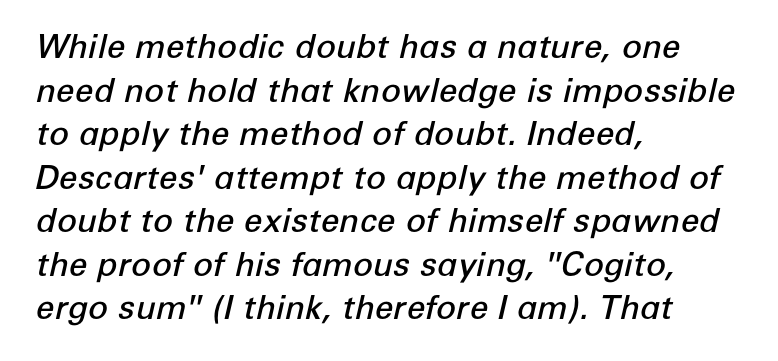
Q: Is the text bold? A: Semi-bold.
Q: Is the text italic (slanted)? A: Yes, it leans right by about 12 degrees.
Q: Is the text underlined? A: No.
Q: How is the paragraph aligned? A: Left-aligned.
Q: Is the spacing between letters normal or unusually wide? A: Normal.
Q: Is the spacing between lines tight, normal or loose? A: Normal.
Q: Width (condensed, normal, or wide)? A: Normal.
Q: Stroke contrast? A: Low.
Q: x-height? A: Medium.
Q: Monospaced? A: No.
